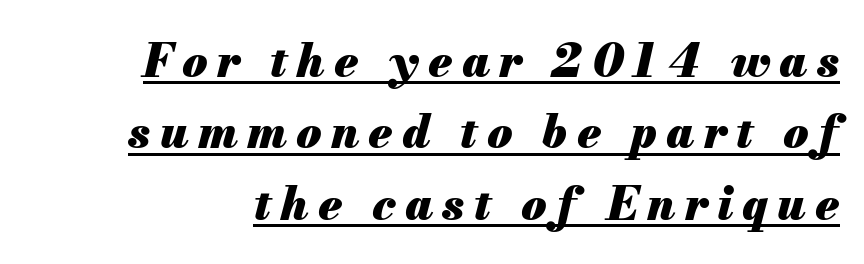
{"italic": "yes", "lean": "right", "slant_degrees": 13, "bold": "yes", "weight": "heavy", "width": "normal", "stroke_contrast": "medium", "x_height": "small", "monospaced": "no", "underline": "yes", "line_spacing": "normal", "line_spacing_ratio": 1.55, "letter_spacing": "wide", "letter_spacing_em": 0.2, "glyph_px": 46}
